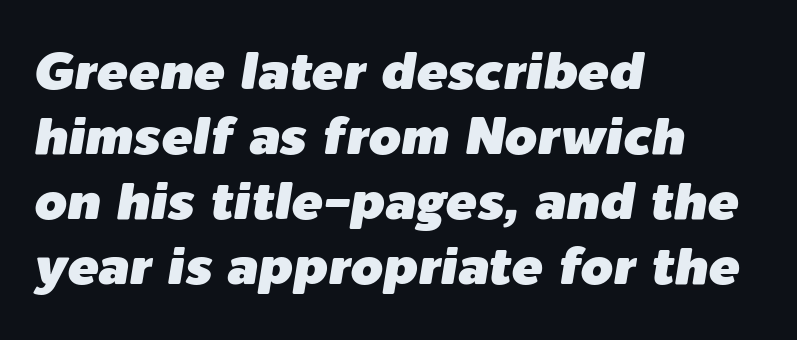
{"italic": "yes", "lean": "right", "slant_degrees": 9, "width": "normal", "stroke_contrast": "low", "x_height": "medium", "monospaced": "no", "underline": "no", "align": "left", "line_spacing": "normal", "line_spacing_ratio": 1.25, "letter_spacing": "normal", "letter_spacing_em": 0.0, "glyph_px": 52}
